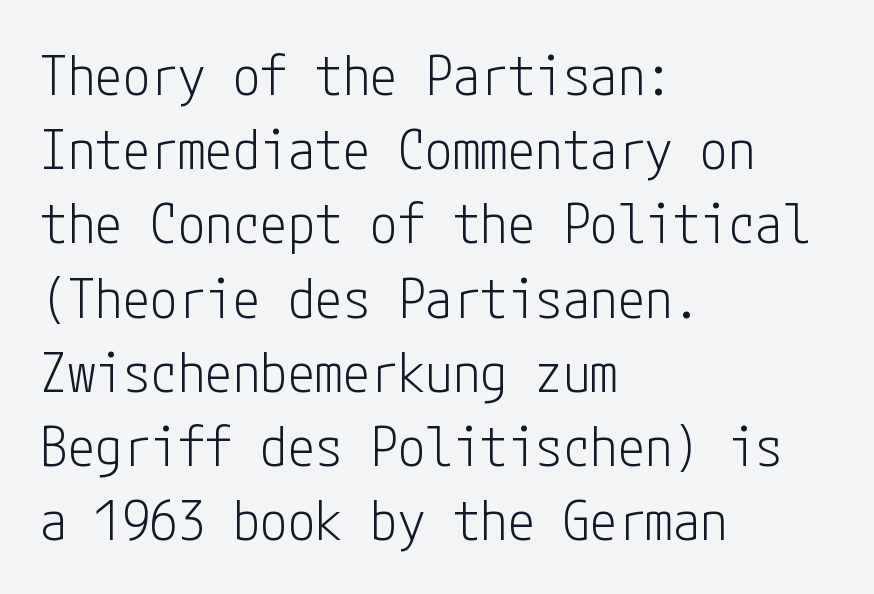
Q: Is the text bold? A: No.
Q: Is the text italic (slanted)? A: No, it is upright.
Q: Is the typeface a serif or a sans-serif typeface? A: Sans-serif.
Q: Is the text underlined? A: No.
Q: How is the paragraph aligned? A: Left-aligned.
Q: Is the spacing between letters normal or unusually wide? A: Normal.
Q: Is the spacing between lines tight, normal or loose? A: Normal.
Q: Width (condensed, normal, or wide)? A: Condensed.
Q: Stroke contrast? A: Low.
Q: x-height? A: Medium.
